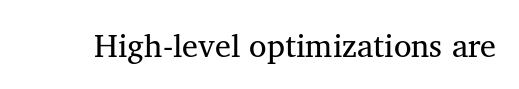
Q: Is the text bold? A: No.
Q: Is the text italic (slanted)? A: No, it is upright.
Q: Is the typeface a serif or a sans-serif typeface? A: Serif.
Q: Is the text underlined? A: No.
Q: Is the spacing between letters normal or unusually wide? A: Normal.
Q: Width (condensed, normal, or wide)? A: Normal.
Q: Stroke contrast? A: Medium.
Q: x-height? A: Medium.
Q: Monospaced? A: No.
